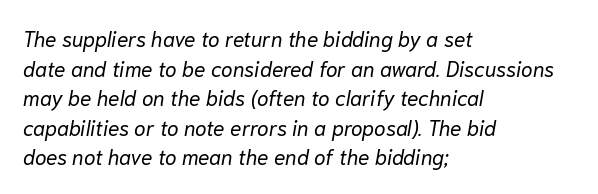
Q: Is the text bold? A: No.
Q: Is the text italic (slanted)? A: Yes, it leans right by about 10 degrees.
Q: Is the text underlined? A: No.
Q: How is the paragraph aligned? A: Left-aligned.
Q: Is the spacing between letters normal or unusually wide? A: Normal.
Q: Is the spacing between lines tight, normal or loose? A: Normal.
